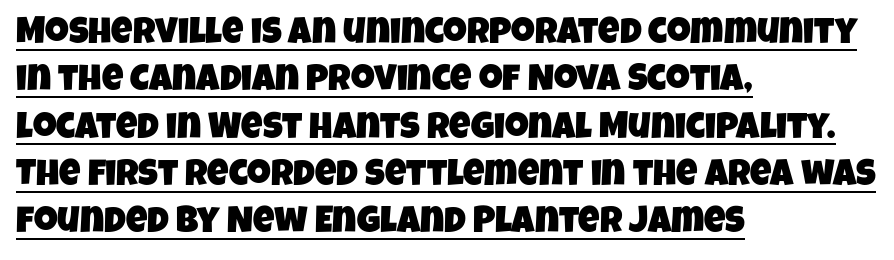
The image shows 37 px condensed sans-serif type; set left-aligned, normal line spacing (1.28x), normal letter spacing, underlined; low stroke contrast and a large x-height.
